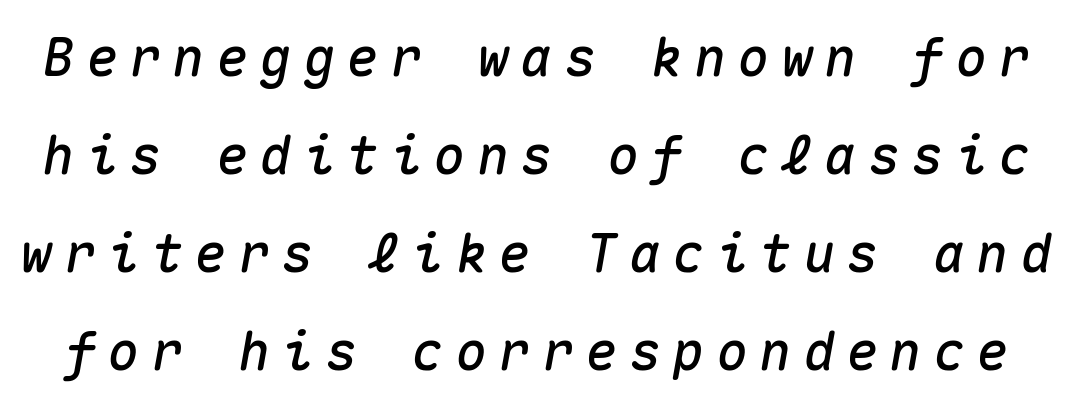
Q: Is the text italic (slanted)? A: Yes, it leans right by about 10 degrees.
Q: Is the text underlined? A: No.
Q: Is the spacing between letters normal or unusually wide? A: Unusually wide.
Q: Width (condensed, normal, or wide)? A: Normal.
Q: Stroke contrast? A: Medium.
Q: x-height? A: Medium.
Q: Monospaced? A: Yes.
